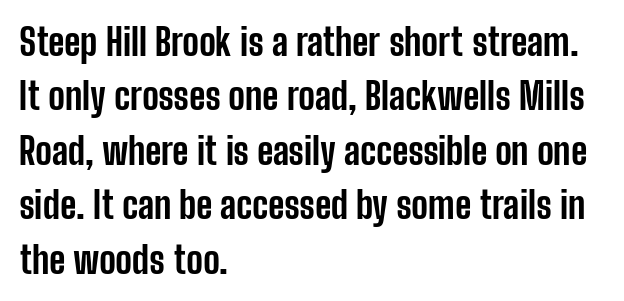
Q: Is the text bold? A: Yes.
Q: Is the text italic (slanted)? A: No, it is upright.
Q: Is the typeface a serif or a sans-serif typeface? A: Sans-serif.
Q: Is the text underlined? A: No.
Q: How is the paragraph aligned? A: Left-aligned.
Q: Is the spacing between letters normal or unusually wide? A: Normal.
Q: Is the spacing between lines tight, normal or loose? A: Normal.
Q: Width (condensed, normal, or wide)? A: Condensed.
Q: Stroke contrast? A: Low.
Q: x-height? A: Medium.
Q: Monospaced? A: No.
